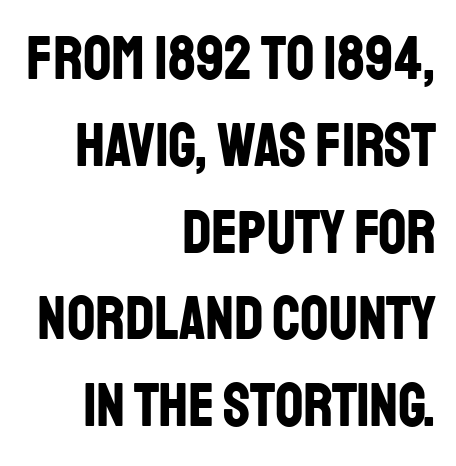
The image shows 62 px bold, condensed sans-serif type, upright; set right-aligned, normal line spacing (1.4x), normal letter spacing, not underlined; low stroke contrast and a large x-height.
